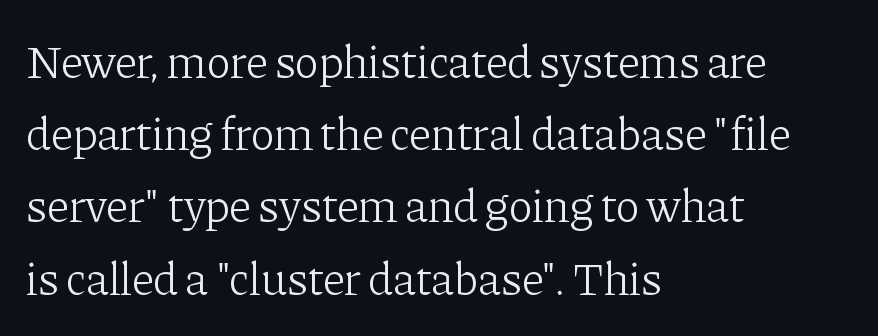
Observe the serifs anchoring each vertical stroke in this sample. No chunkiness to these letters — they're not bold. These lines are set flush left with a ragged right edge. Interline gaps are of average width in this sample. Characters follow at the spacing the type designer built in.
